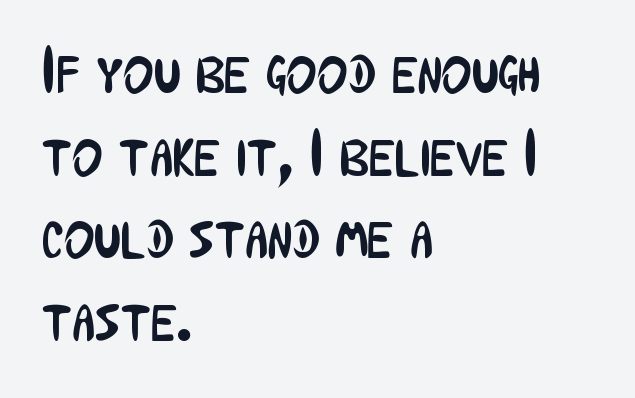
In terms of posture, this sample is upright. Do the characters align in a grid? No, the font is proportional. Rule under the text: the space is simply empty. Unbolded letterforms with no extra heft. This rendering employs a face without finishing strokes, i.e., a sans-serif.
